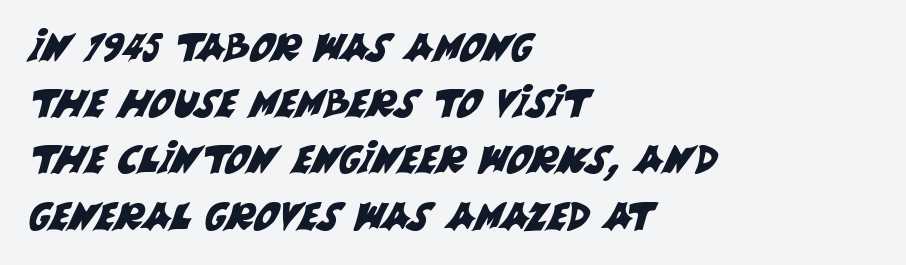
{"serif": "no", "width": "normal", "stroke_contrast": "medium", "x_height": "large", "monospaced": "no", "underline": "no", "align": "left", "line_spacing": "normal", "line_spacing_ratio": 1.48, "letter_spacing": "normal", "letter_spacing_em": 0.0, "glyph_px": 38}
